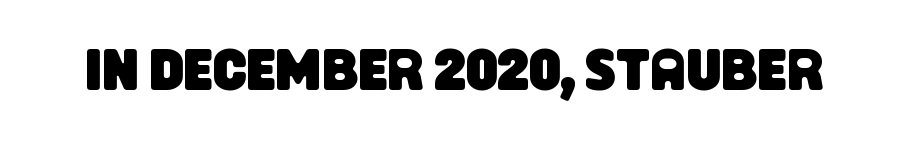
Q: Is the typeface a serif or a sans-serif typeface? A: Sans-serif.
Q: Is the text underlined? A: No.
Q: Is the spacing between letters normal or unusually wide? A: Normal.
Q: Width (condensed, normal, or wide)? A: Condensed.
Q: Stroke contrast? A: Low.
Q: x-height? A: Large.
Q: Monospaced? A: No.
